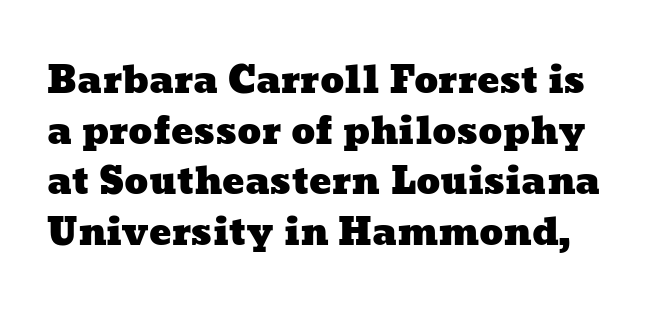
Q: Is the text underlined? A: No.
Q: Is the spacing between letters normal or unusually wide? A: Normal.
Q: Is the spacing between lines tight, normal or loose? A: Normal.
Q: Width (condensed, normal, or wide)? A: Wide.
Q: Stroke contrast? A: Low.
Q: x-height? A: Medium.
Q: Monospaced? A: No.
